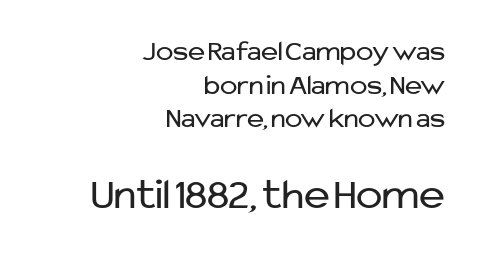
Tracking value appears to be zero — textbook default spacing. Ascenders rise straight up at ninety degrees. The type family on display is of the sans-serif kind. Stem width sits at or under what a default text font uses.
